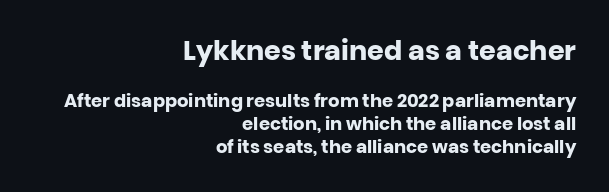
Q: Is the text bold? A: Yes.
Q: Is the text italic (slanted)? A: No, it is upright.
Q: Is the text underlined? A: No.
Q: How is the paragraph aligned? A: Right-aligned.
Q: Is the spacing between letters normal or unusually wide? A: Normal.
Q: Is the spacing between lines tight, normal or loose? A: Normal.
Q: Which block of text is set in a larger size, the first (top) or the second (bottom)? A: The first (top) one.
